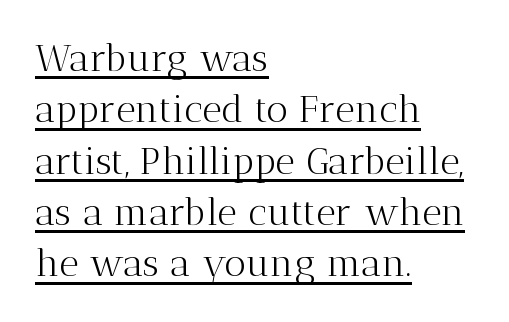
A typesetter would call this leading conventional body-copy spacing. Italic: no, the glyphs are upright roman. The letters carry serifs — small finishing strokes at the ends of their stems. Stem width sits at or under what a default text font uses.
